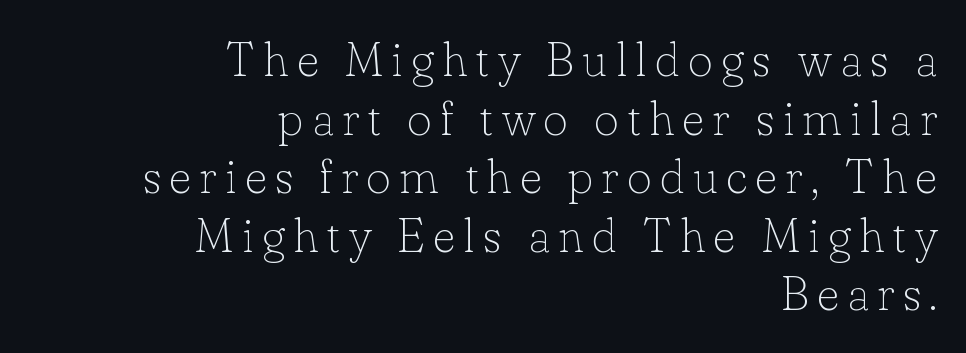
{"serif": "yes", "italic": "no", "bold": "no", "weight": "thin", "width": "normal", "stroke_contrast": "low", "x_height": "small", "monospaced": "no", "underline": "no", "align": "right", "line_spacing_ratio": 1.22, "glyph_px": 48}
